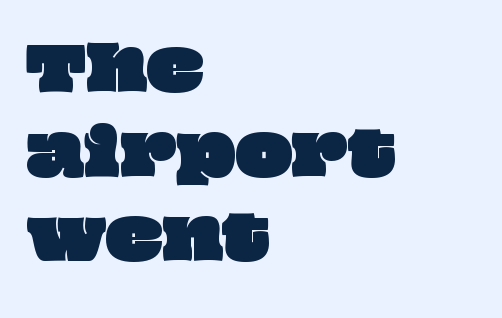
The letters sit at their default tracking, neither squeezed nor spread. Varying glyph widths throughout — classic text-font behaviour. Leftover space on each line is placed entirely after the last word. Check the space under the baseline: it is left empty.
